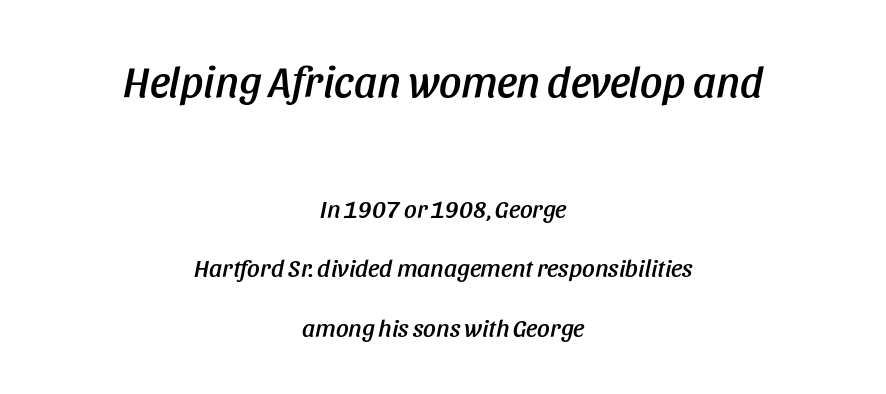
The image shows 44 px condensed type, italic (leaning right); set centered, loose line spacing (2.38x), normal letter spacing, not underlined; the first (top) block is 1.76x larger; low stroke contrast and a large x-height.
